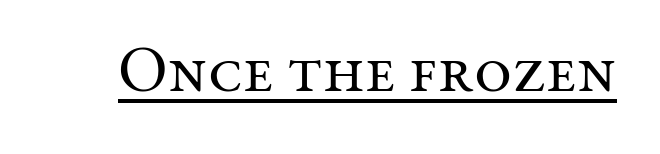
{"serif": "yes", "italic": "no", "bold": "no", "weight": "regular", "width": "normal", "stroke_contrast": "medium", "x_height": "medium", "monospaced": "no", "underline": "yes", "letter_spacing": "normal", "letter_spacing_em": 0.0, "glyph_px": 65}
